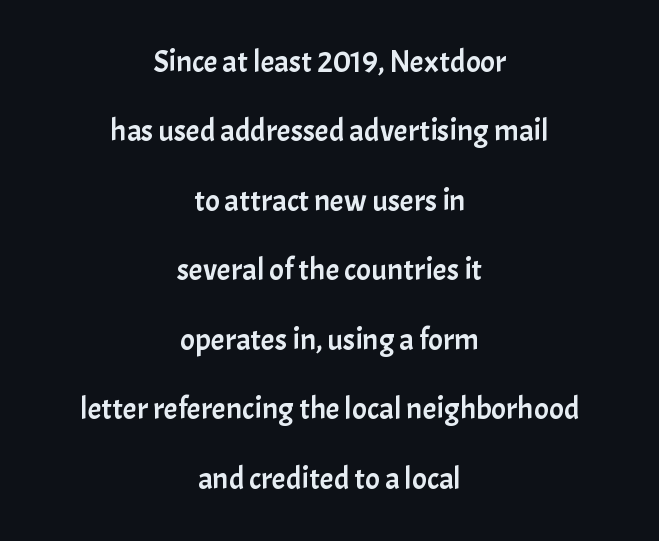
Q: Is the text italic (slanted)? A: No, it is upright.
Q: Is the typeface a serif or a sans-serif typeface? A: Sans-serif.
Q: Is the text underlined? A: No.
Q: How is the paragraph aligned? A: Centered.
Q: Is the spacing between letters normal or unusually wide? A: Normal.
Q: Is the spacing between lines tight, normal or loose? A: Loose.
Q: Width (condensed, normal, or wide)? A: Normal.
Q: Stroke contrast? A: Low.
Q: x-height? A: Medium.
Q: Monospaced? A: No.
